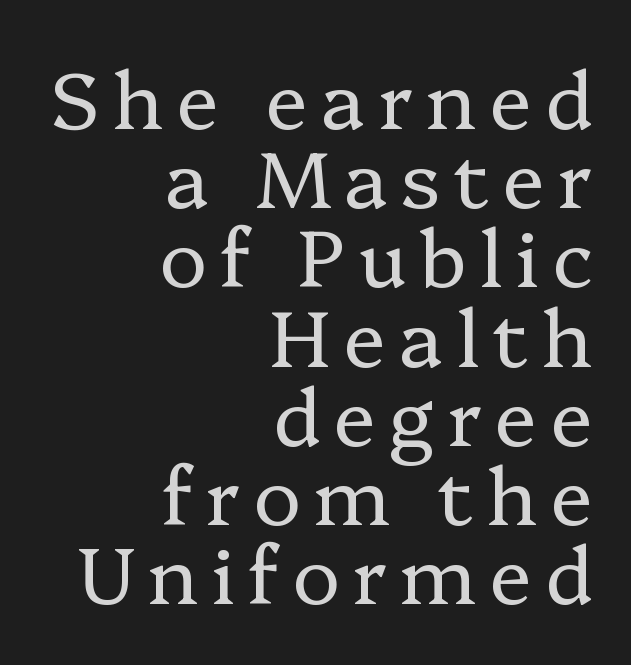
The image shows 80 px regular-weight serif type, upright; set right-aligned, tight line spacing (0.99x), not underlined; low stroke contrast and a medium x-height.
